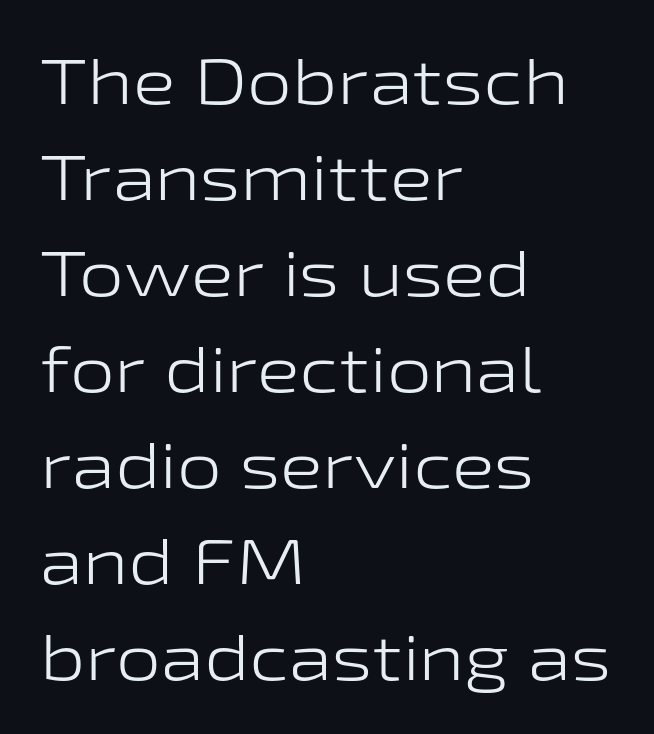
The image shows 64 px light, wide sans-serif type, upright; set left-aligned, normal line spacing (1.5x), normal letter spacing, not underlined; low stroke contrast and a medium x-height.
